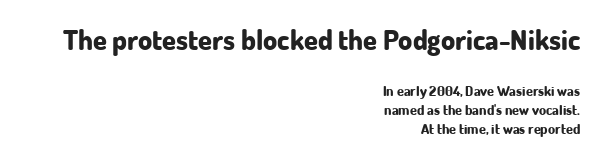
The emphasis by scale lands on block number one, above. Letter spacing: default. These lines stack with their right ends in a neat column. These words are printed bold, with thick strokes throughout. Designer's note — italics off, roman on. No word sits above an underline.
